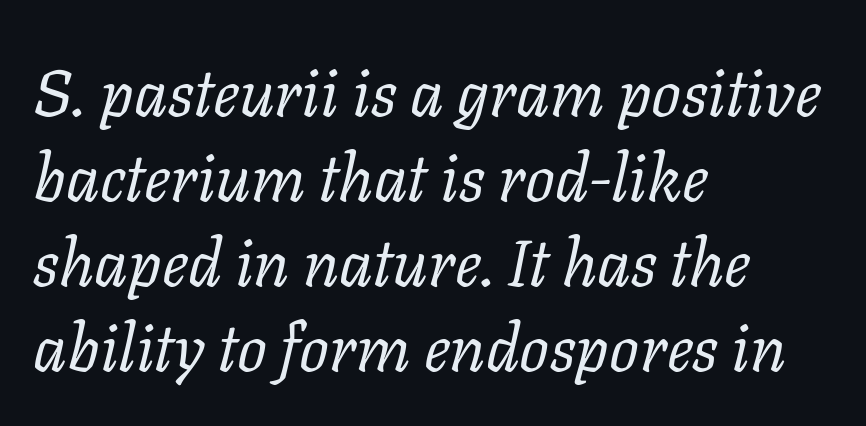
{"serif": "yes", "italic": "yes", "lean": "right", "slant_degrees": 11, "bold": "no", "weight": "regular", "width": "normal", "stroke_contrast": "low", "x_height": "medium", "monospaced": "no", "underline": "no", "align": "left", "line_spacing": "normal", "line_spacing_ratio": 1.29, "letter_spacing": "normal", "letter_spacing_em": 0.0, "glyph_px": 66}
